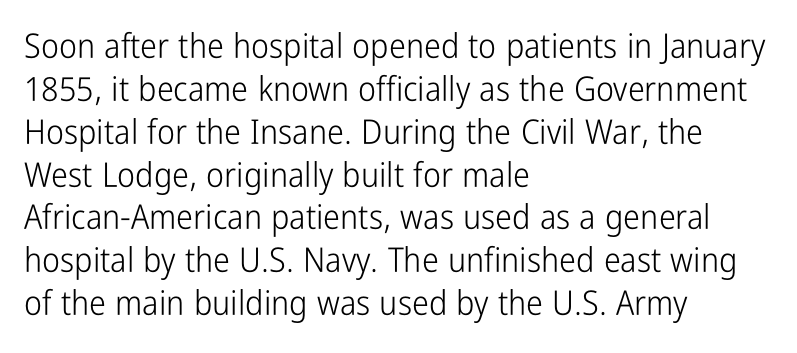
Letters rest on an invisible, unmarked baseline. The compositor pushed each line to the left boundary. Regarding serifs, this sample does without them. Each letter keeps its own natural width here, so spacing adapts to shape. Summary of vertical rhythm: regular, with standard interline spacing.
